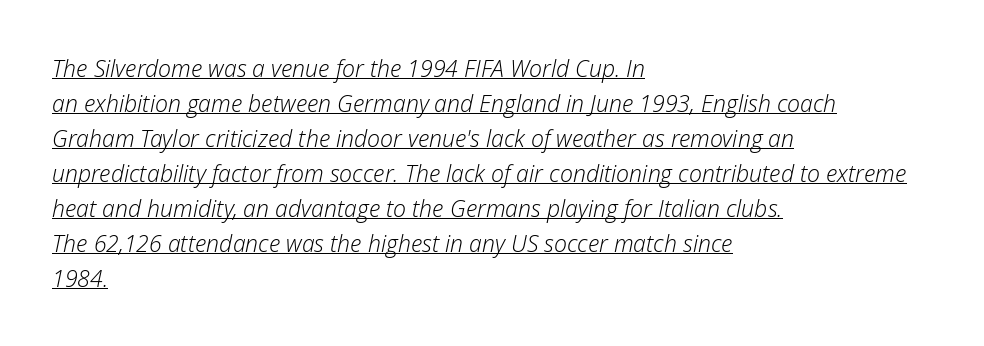
The image shows 23 px text type, italic (leaning right); set left-aligned, normal line spacing (1.52x), normal letter spacing, underlined.
